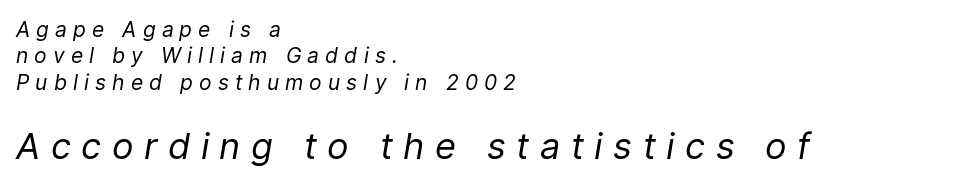
{"italic": "yes", "lean": "right", "slant_degrees": 9, "bold": "no", "weight": "regular", "width": "normal", "stroke_contrast": "low", "x_height": "medium", "monospaced": "no", "underline": "no", "align": "left", "line_spacing": "normal", "line_spacing_ratio": 1.26, "letter_spacing": "wide", "letter_spacing_em": 0.29, "larger_block": "second", "size_ratio": 1.71, "glyph_px": 36}
